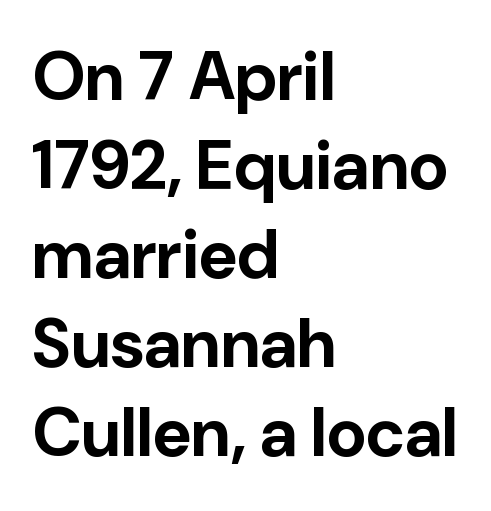
{"serif": "no", "italic": "no", "bold": "yes", "weight": "bold", "width": "normal", "stroke_contrast": "low", "x_height": "medium", "monospaced": "no", "underline": "no", "align": "left", "line_spacing": "normal", "line_spacing_ratio": 1.31, "letter_spacing": "normal", "letter_spacing_em": 0.0, "glyph_px": 68}
